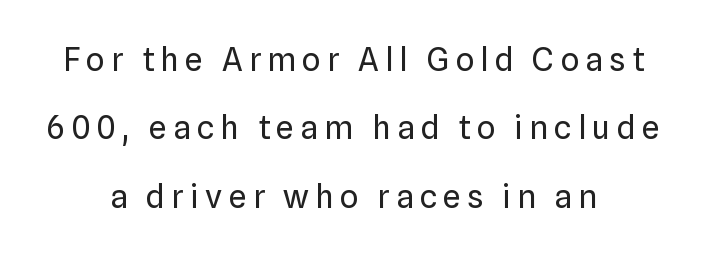
{"serif": "no", "italic": "no", "bold": "no", "weight": "regular", "width": "normal", "stroke_contrast": "low", "x_height": "medium", "monospaced": "no", "underline": "no", "align": "center", "line_spacing": "loose", "line_spacing_ratio": 2.14, "letter_spacing": "wide", "letter_spacing_em": 0.2, "glyph_px": 32}
